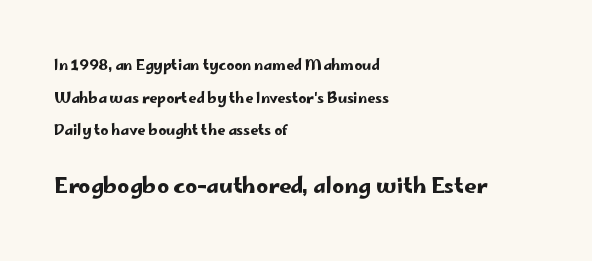
{"italic": "no", "underline": "no", "align": "left", "line_spacing": "loose", "line_spacing_ratio": 2.33, "letter_spacing": "normal", "letter_spacing_em": 0.0, "larger_block": "second", "size_ratio": 1.5, "glyph_px": 21}
